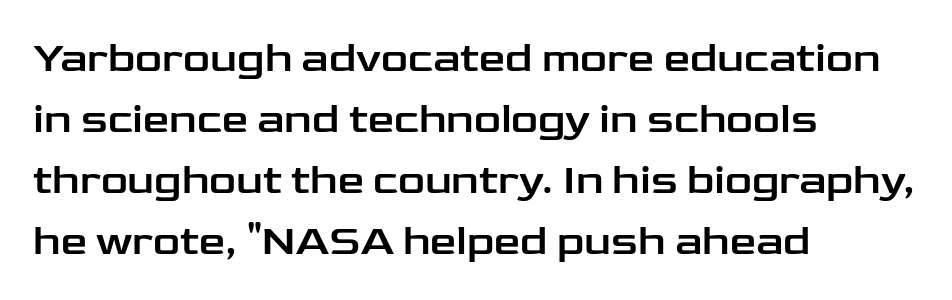
Q: Is the text italic (slanted)? A: No, it is upright.
Q: Is the typeface a serif or a sans-serif typeface? A: Sans-serif.
Q: Is the text underlined? A: No.
Q: How is the paragraph aligned? A: Left-aligned.
Q: Is the spacing between letters normal or unusually wide? A: Normal.
Q: Is the spacing between lines tight, normal or loose? A: Normal.
Q: Width (condensed, normal, or wide)? A: Wide.
Q: Stroke contrast? A: Low.
Q: x-height? A: Medium.
Q: Monospaced? A: No.
